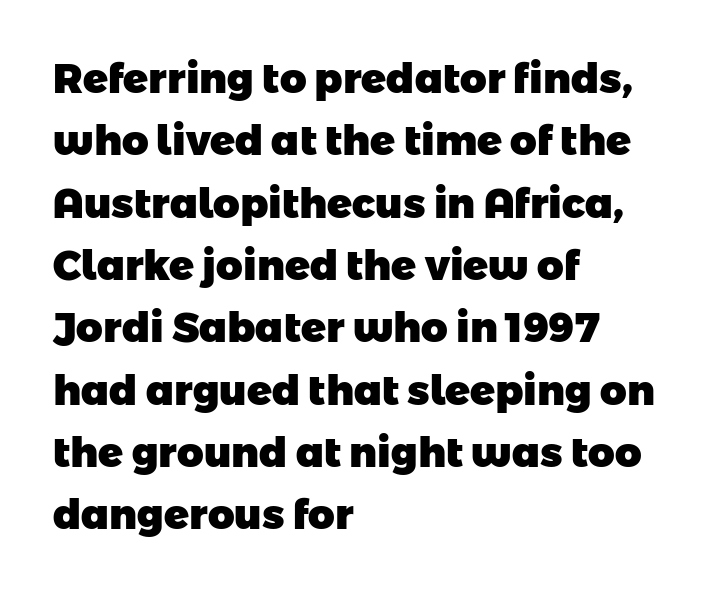
The passage shown has conventional tracking throughout. Do the characters align in a grid? No, the font is proportional. Just letters on the line, the space beneath them empty. The compositor pushed each line to the left boundary.
